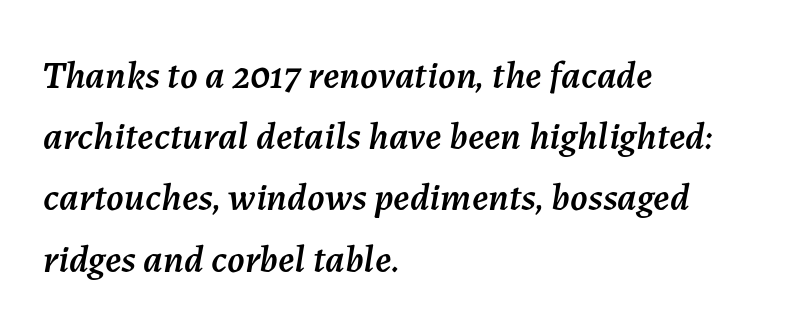
{"italic": "yes", "lean": "right", "slant_degrees": 7, "width": "normal", "stroke_contrast": "medium", "x_height": "medium", "monospaced": "no", "underline": "no", "align": "left", "line_spacing": "normal", "line_spacing_ratio": 1.57, "letter_spacing": "normal", "letter_spacing_em": 0.0, "glyph_px": 39}
